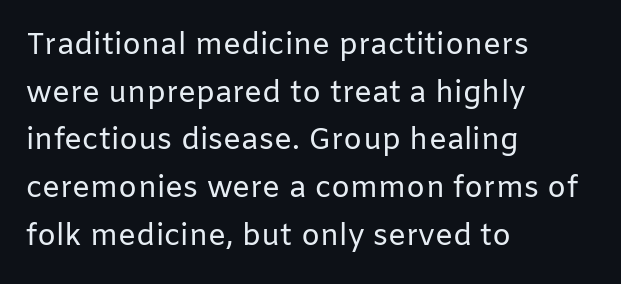
The setting favours the left margin, as ordinary paragraphs usually do. Proportional: the letters do not fall into vertical columns. Italic? Not at all — the glyphs are vertical. You could call the tracking neutral — neither tight nor loose. Weight: regular or lighter. Plain, unruled lines of type.
